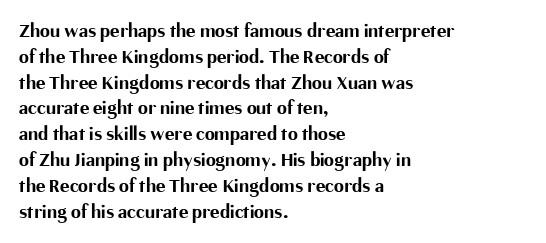
A typesetter would call this zero additional tracking. A classic flush-left, rag-right setting is used for this passage. The letters stand upright; this is a roman face. The glyphs are unaccompanied by any horizontal stroke below them. Line spacing here is normal.
